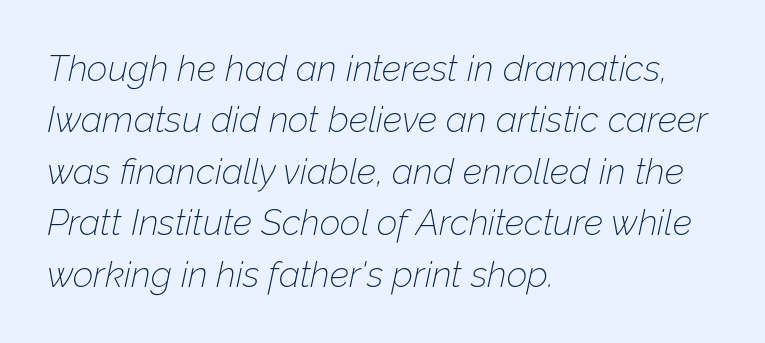
The tracking reads as untouched default to a designer's eye. The leading is moderate, giving the passage an even texture. The glyphs are unaccompanied by any horizontal stroke below them. The typography opts for an oblique posture over an upright one. Caption: multi-line text, flush left, ragged right.
